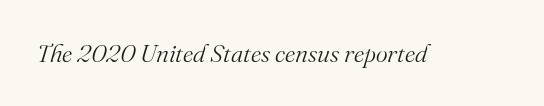
Q: Is the text bold? A: No.
Q: Is the text italic (slanted)? A: Yes, it leans right by about 16 degrees.
Q: Is the text underlined? A: No.
Q: Is the spacing between letters normal or unusually wide? A: Normal.
